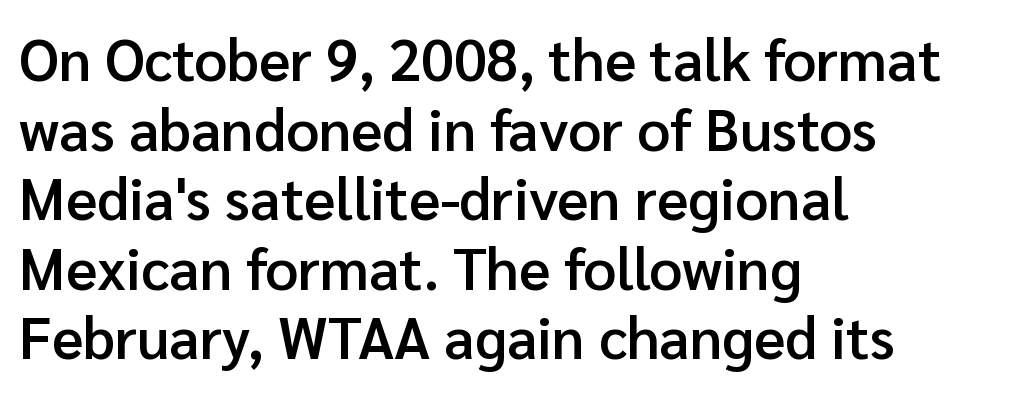
The image shows 58 px semibold sans-serif type, upright; set left-aligned, line spacing 1.2x, normal letter spacing, not underlined; low stroke contrast and a medium x-height.
